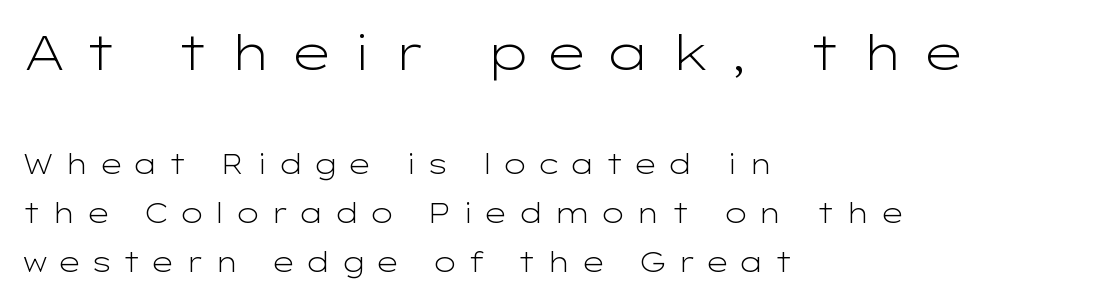
Nope, not italic — everything's standing straight. Nobody drew a line under any word here. You could not count columns in this text — the font is proportionally spaced. The strokes carry an ordinary text weight at most. All the whitespace from short lines collects on the right. The letters carry no serifs — their stems end cleanly without finishing strokes.
